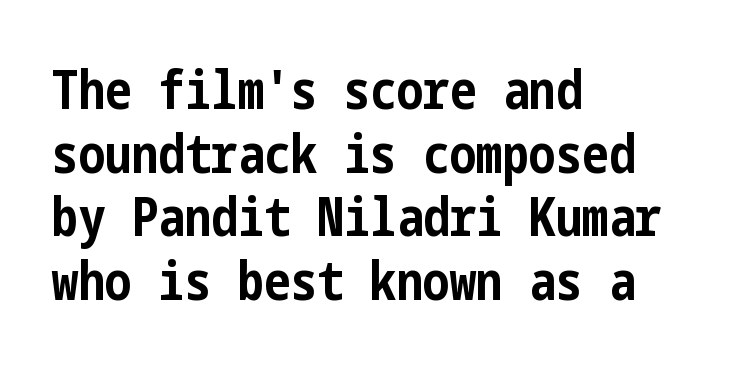
{"serif": "no", "italic": "no", "bold": "yes", "weight": "bold", "width": "condensed", "stroke_contrast": "low", "x_height": "medium", "underline": "no", "align": "left", "line_spacing_ratio": 1.2, "letter_spacing": "normal", "letter_spacing_em": 0.0, "glyph_px": 53}
